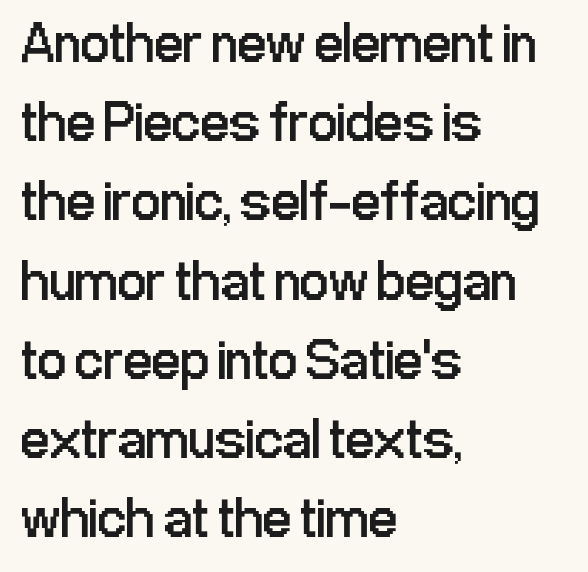
Q: Is the text bold? A: No.
Q: Is the text italic (slanted)? A: No, it is upright.
Q: Is the typeface a serif or a sans-serif typeface? A: Sans-serif.
Q: Is the text underlined? A: No.
Q: How is the paragraph aligned? A: Left-aligned.
Q: Is the spacing between letters normal or unusually wide? A: Normal.
Q: Is the spacing between lines tight, normal or loose? A: Normal.
Q: Width (condensed, normal, or wide)? A: Condensed.
Q: Stroke contrast? A: Low.
Q: x-height? A: Medium.
Q: Monospaced? A: No.
